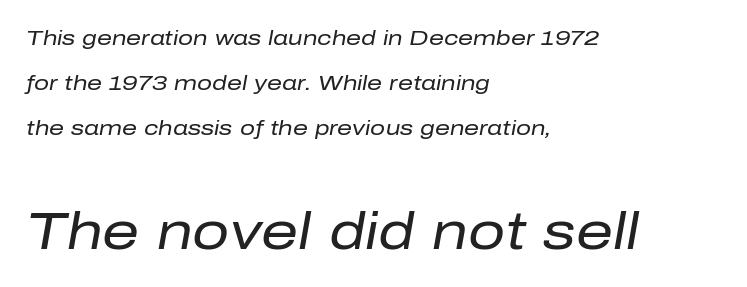
The letters look calm and open, with moderate or lighter stems. Casual observation: everything's shoved over to the left. Underline: absent. Widely set lines give the paragraph a tall, airy silhouette. The second block has been scaled up relative to the first.
